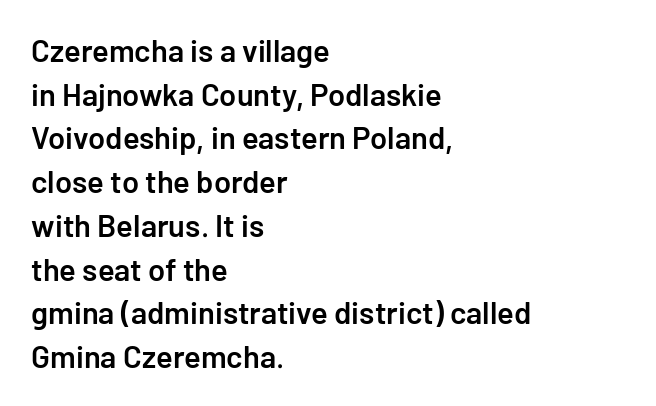
The image shows 31 px semibold sans-serif type, upright; set left-aligned, normal line spacing (1.41x), normal letter spacing, not underlined; low stroke contrast and a medium x-height.
